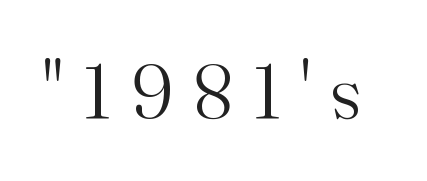
{"serif": "yes", "italic": "no", "bold": "no", "weight": "light", "width": "normal", "stroke_contrast": "medium", "x_height": "small", "monospaced": "no", "underline": "no", "letter_spacing": "wide", "letter_spacing_em": 0.26, "glyph_px": 76}
